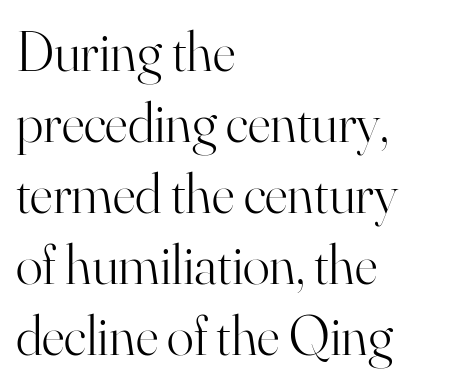
Q: Is the text bold? A: No.
Q: Is the text italic (slanted)? A: No, it is upright.
Q: Is the typeface a serif or a sans-serif typeface? A: Serif.
Q: Is the text underlined? A: No.
Q: How is the paragraph aligned? A: Left-aligned.
Q: Is the spacing between letters normal or unusually wide? A: Normal.
Q: Is the spacing between lines tight, normal or loose? A: Normal.
Q: Width (condensed, normal, or wide)? A: Normal.
Q: Stroke contrast? A: High.
Q: x-height? A: Small.
Q: Monospaced? A: No.
